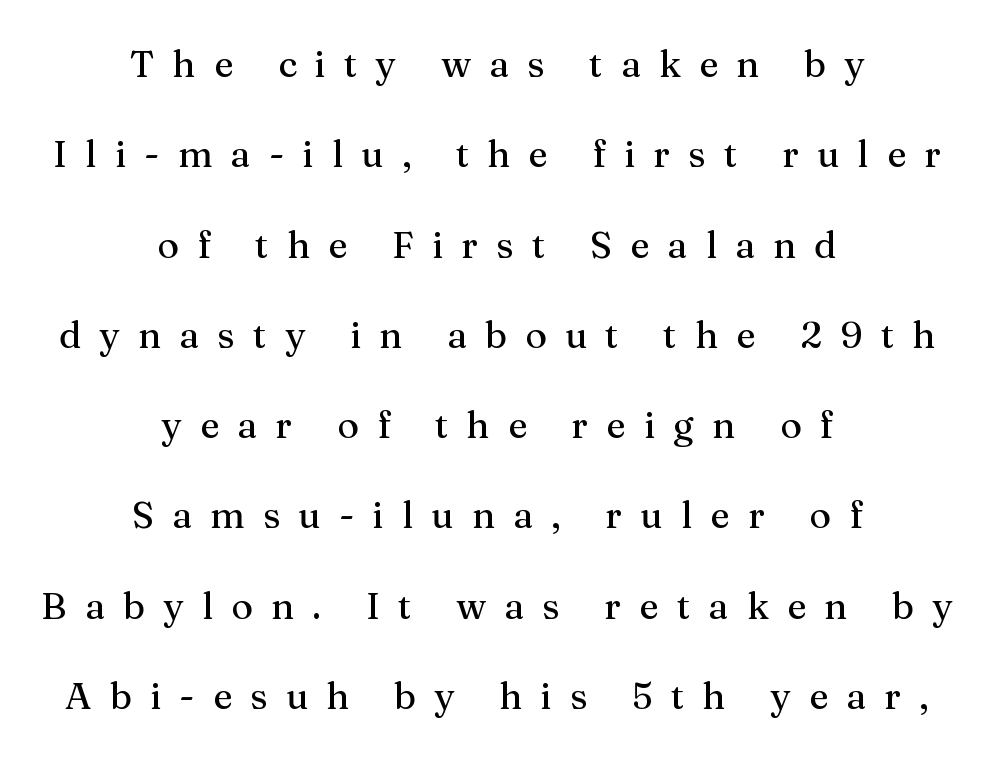
A serif font was chosen for this passage. Visually the block forms a symmetrical silhouette, jagged on both flanks. No italicization has been applied; the sample stays upright. If you measured baseline to baseline, you'd find a long distance.
